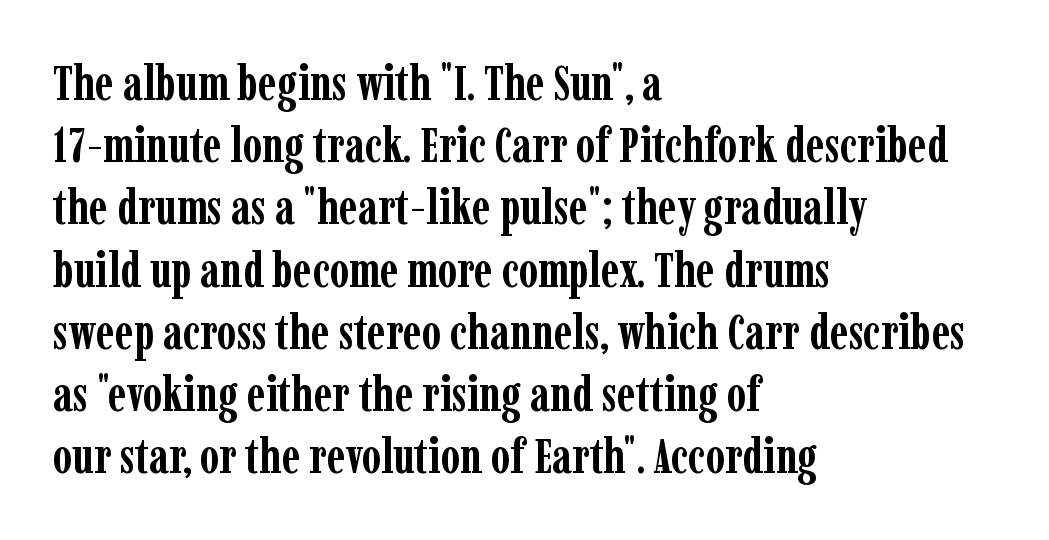
{"serif": "yes", "italic": "no", "bold": "yes", "weight": "semibold", "width": "condensed", "stroke_contrast": "low", "x_height": "medium", "monospaced": "no", "underline": "no", "align": "left", "line_spacing": "normal", "line_spacing_ratio": 1.27, "letter_spacing": "normal", "letter_spacing_em": 0.0, "glyph_px": 49}
